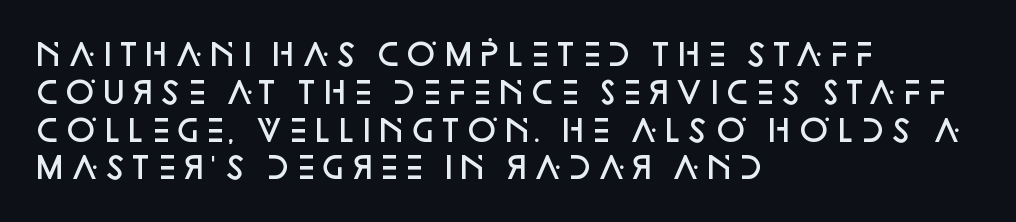
The image shows 30 px semibold sans-serif type, upright; set left-aligned, normal line spacing (1.26x), normal letter spacing, not underlined; low stroke contrast and a large x-height.
